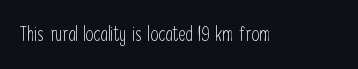
Q: Is the text bold? A: No.
Q: Is the text italic (slanted)? A: No, it is upright.
Q: Is the text underlined? A: No.
Q: Is the spacing between letters normal or unusually wide? A: Normal.
